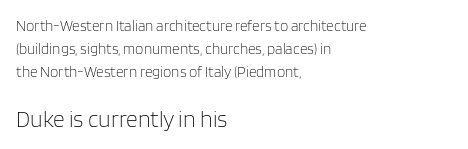
Q: Is the text bold? A: No.
Q: Is the text italic (slanted)? A: No, it is upright.
Q: Is the text underlined? A: No.
Q: How is the paragraph aligned? A: Left-aligned.
Q: Is the spacing between letters normal or unusually wide? A: Normal.
Q: Is the spacing between lines tight, normal or loose? A: Normal.
Q: Which block of text is set in a larger size, the first (top) or the second (bottom)? A: The second (bottom) one.
